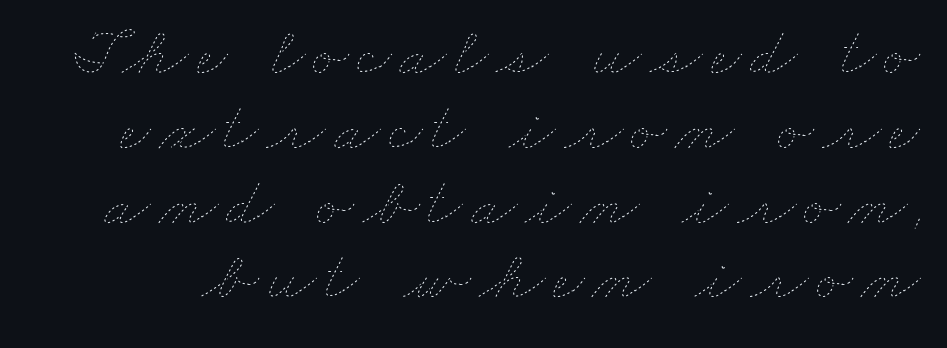
{"bold": "no", "weight": "thin", "width": "wide", "stroke_contrast": "low", "x_height": "small", "monospaced": "no", "underline": "no", "line_spacing": "tight", "line_spacing_ratio": 1.1, "glyph_px": 68}
